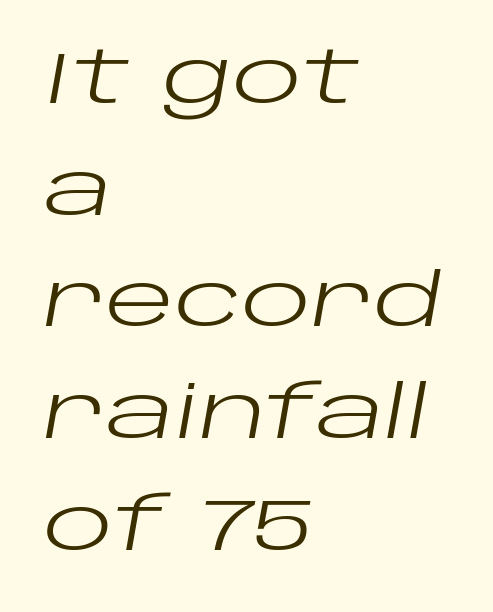
{"italic": "yes", "lean": "right", "slant_degrees": 10, "bold": "no", "weight": "regular", "width": "wide", "stroke_contrast": "low", "x_height": "large", "monospaced": "no", "underline": "no", "align": "left", "line_spacing": "normal", "line_spacing_ratio": 1.53, "letter_spacing": "normal", "letter_spacing_em": 0.0, "glyph_px": 73}
